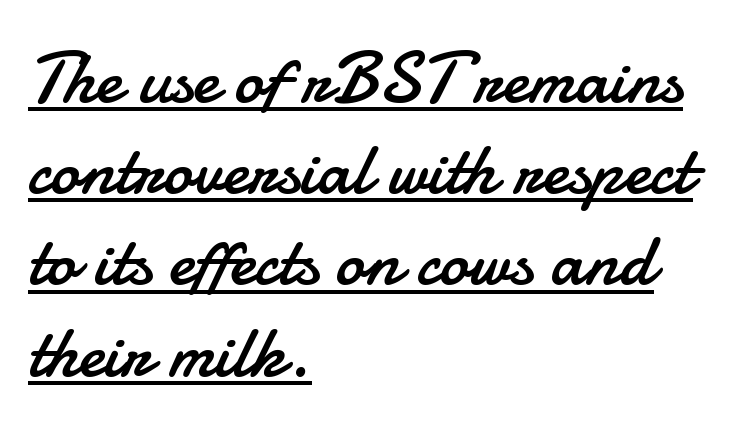
{"serif": "no", "bold": "no", "weight": "regular", "width": "normal", "stroke_contrast": "low", "x_height": "small", "monospaced": "no", "underline": "yes", "align": "left", "line_spacing": "normal", "line_spacing_ratio": 1.25, "letter_spacing": "normal", "letter_spacing_em": 0.0, "glyph_px": 73}
